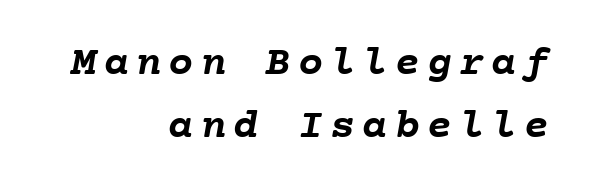
The area under the type is left untouched. Typographic density is high because the face is bold. Looks like terminal output: every glyph gets an equal slot. Line spacing here is normal.
